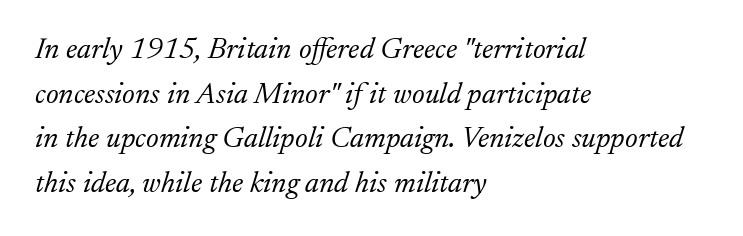
{"serif": "yes", "italic": "yes", "lean": "right", "slant_degrees": 17, "bold": "no", "weight": "light", "width": "normal", "stroke_contrast": "low", "x_height": "small", "monospaced": "no", "underline": "no", "align": "left", "line_spacing": "normal", "line_spacing_ratio": 1.49, "letter_spacing": "normal", "letter_spacing_em": 0.0, "glyph_px": 30}
